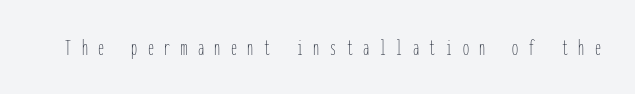
The passage shown is not underscored anywhere. Every stem runs plumb, perpendicular to the baseline. Weight class: somewhere from thin through regular. Is the letter spacing exaggerated? Yes — the characters are pushed far apart.
